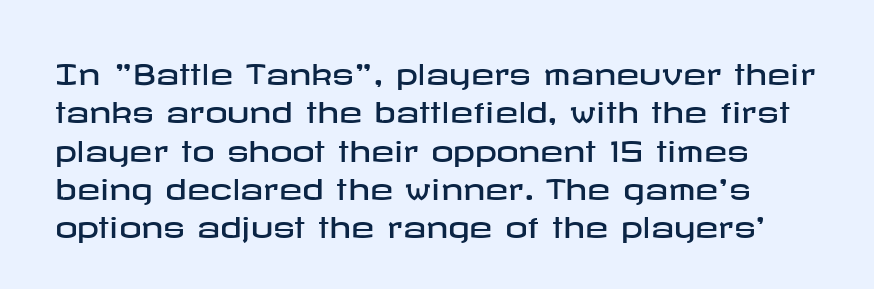
The image shows 28 px wide sans-serif type, upright; set normal line spacing (1.37x), normal letter spacing, not underlined; low stroke contrast and a medium x-height.
